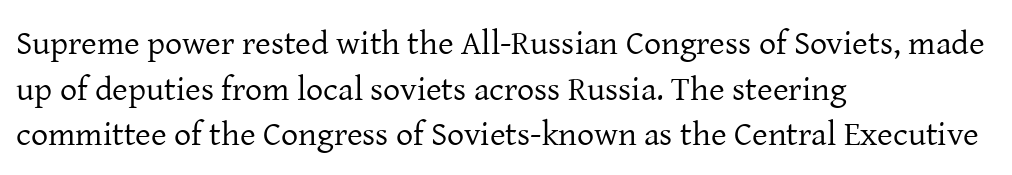
The image shows 34 px regular-weight serif type, upright; set left-aligned, normal line spacing (1.34x), normal letter spacing, not underlined; low stroke contrast and a medium x-height.
